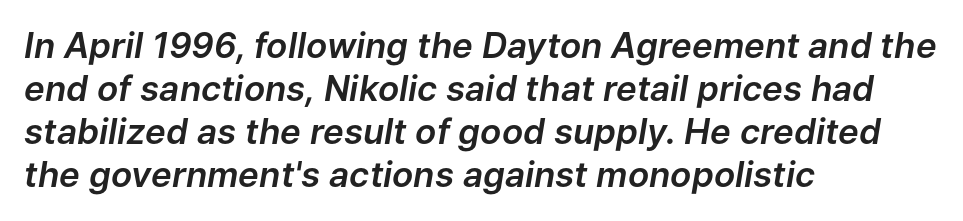
The image shows 35 px text type, italic (leaning right); set left-aligned, line spacing 1.23x, normal letter spacing, not underlined; low stroke contrast and a medium x-height.
